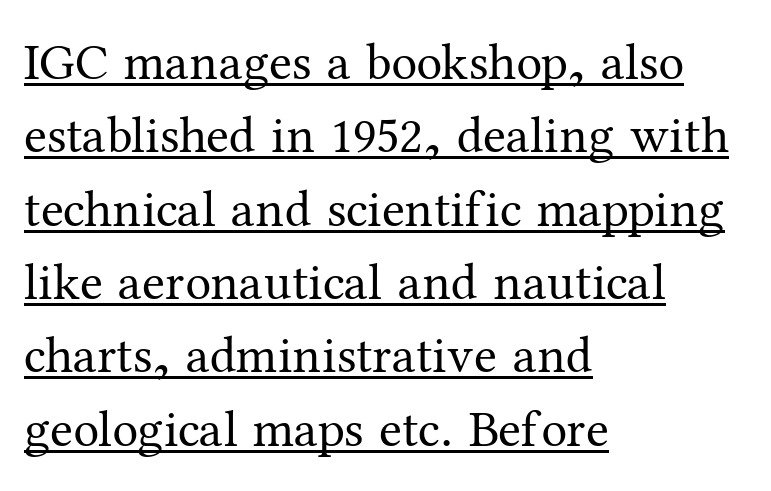
{"serif": "yes", "italic": "no", "bold": "no", "weight": "regular", "width": "normal", "stroke_contrast": "medium", "x_height": "medium", "monospaced": "no", "underline": "yes", "align": "left", "line_spacing": "normal", "line_spacing_ratio": 1.41, "letter_spacing": "normal", "letter_spacing_em": 0.0, "glyph_px": 52}
